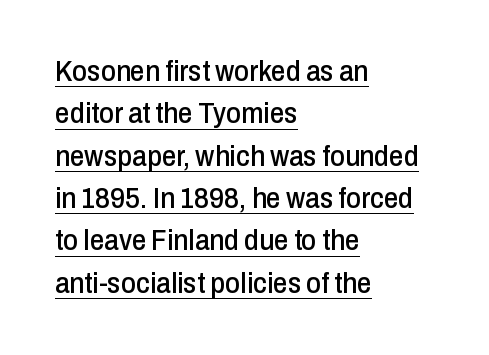
Q: Is the text italic (slanted)? A: No, it is upright.
Q: Is the typeface a serif or a sans-serif typeface? A: Sans-serif.
Q: Is the text underlined? A: Yes.
Q: How is the paragraph aligned? A: Left-aligned.
Q: Is the spacing between letters normal or unusually wide? A: Normal.
Q: Is the spacing between lines tight, normal or loose? A: Normal.
Q: Width (condensed, normal, or wide)? A: Condensed.
Q: Stroke contrast? A: Low.
Q: x-height? A: Medium.
Q: Monospaced? A: No.
